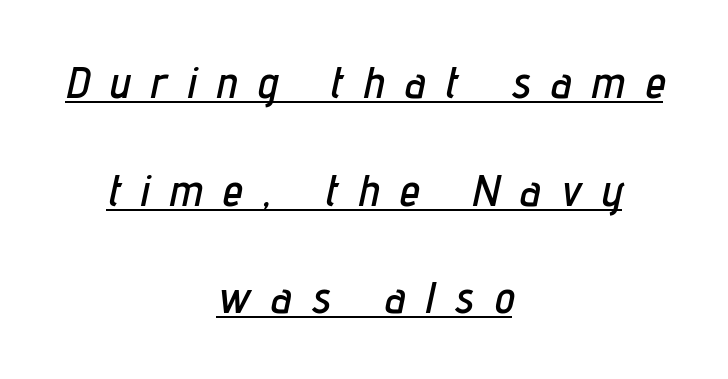
The image shows 45 px condensed type, italic (leaning right); set centered, loose line spacing (2.39x), unusually wide letter spacing (+0.46 em), underlined; low stroke contrast and a medium x-height.
